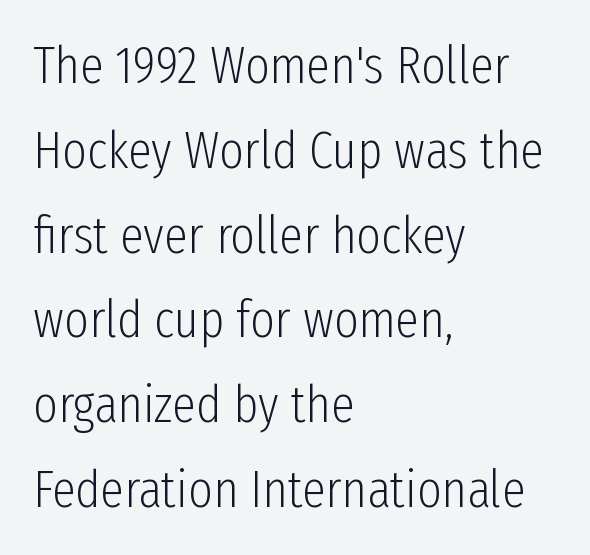
The paragraph shown leans on its left margin. Vertical spacing — default. The characters are drawn with everyday or finer stroke widths. Grotesque or geometric, the face here clearly has no serifs. The passage shown is typed in a proportional face where columns would drift. The lettering holds an erect, upright posture throughout.
